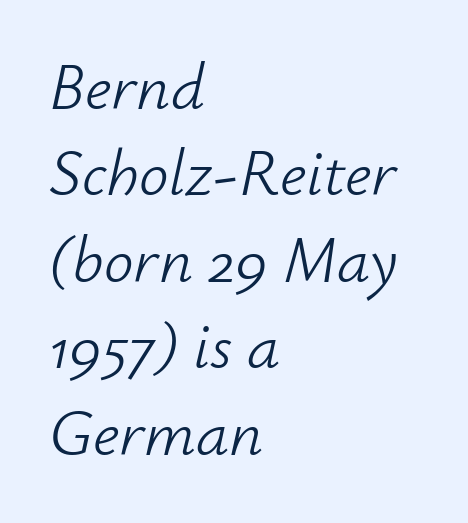
Q: Is the text bold? A: No.
Q: Is the text italic (slanted)? A: Yes, it leans right by about 12 degrees.
Q: Is the text underlined? A: No.
Q: How is the paragraph aligned? A: Left-aligned.
Q: Is the spacing between letters normal or unusually wide? A: Normal.
Q: Is the spacing between lines tight, normal or loose? A: Normal.
Q: Width (condensed, normal, or wide)? A: Normal.
Q: Stroke contrast? A: Low.
Q: x-height? A: Small.
Q: Monospaced? A: No.
